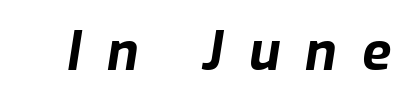
The image shows 53 px bold type, italic (leaning right); set unusually wide letter spacing (+0.48 em), not underlined; low stroke contrast and a medium x-height.
